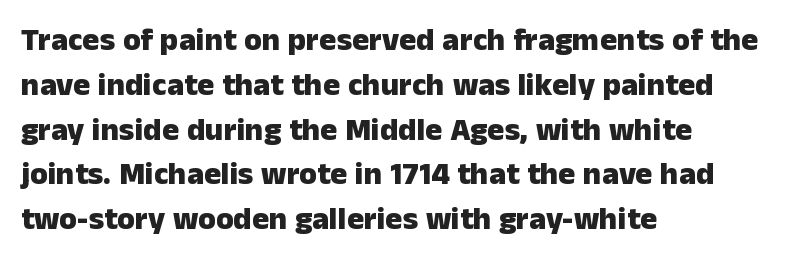
Q: Is the text bold? A: Yes.
Q: Is the text italic (slanted)? A: No, it is upright.
Q: Is the typeface a serif or a sans-serif typeface? A: Sans-serif.
Q: Is the text underlined? A: No.
Q: How is the paragraph aligned? A: Left-aligned.
Q: Is the spacing between letters normal or unusually wide? A: Normal.
Q: Is the spacing between lines tight, normal or loose? A: Normal.
Q: Width (condensed, normal, or wide)? A: Normal.
Q: Stroke contrast? A: Low.
Q: x-height? A: Medium.
Q: Monospaced? A: No.
